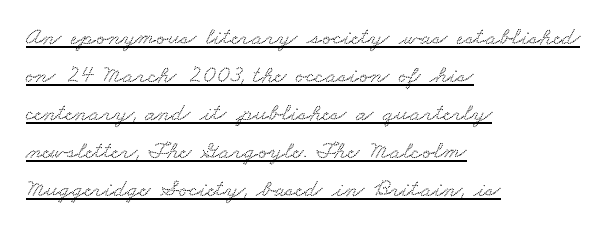
Q: Is the text underlined? A: Yes.
Q: How is the paragraph aligned? A: Left-aligned.
Q: Is the spacing between letters normal or unusually wide? A: Normal.
Q: Is the spacing between lines tight, normal or loose? A: Normal.
